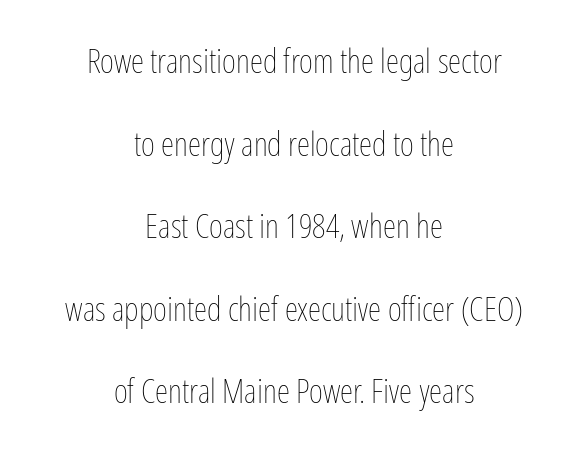
The image shows 34 px thin, condensed type, upright; set centered, loose line spacing (2.43x), normal letter spacing, not underlined; low stroke contrast and a medium x-height.
